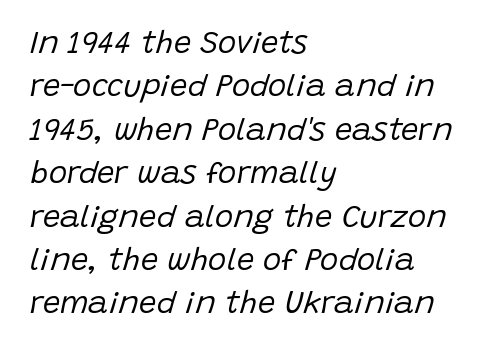
The image shows 31 px regular-weight type, italic (leaning right); set left-aligned, normal line spacing (1.4x), normal letter spacing, not underlined; low stroke contrast and a large x-height.
